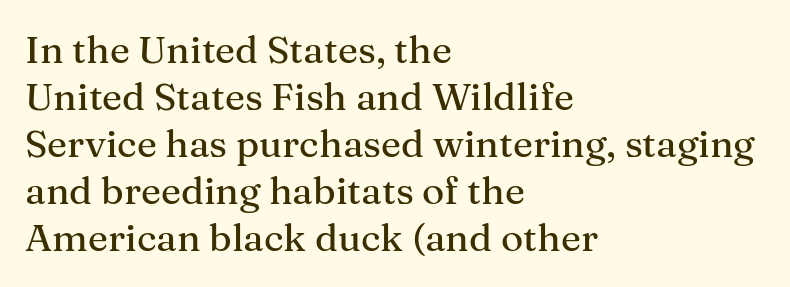
{"serif": "yes", "italic": "no", "width": "normal", "stroke_contrast": "medium", "x_height": "medium", "monospaced": "no", "underline": "no", "align": "left", "line_spacing_ratio": 1.24, "letter_spacing": "normal", "letter_spacing_em": 0.0, "glyph_px": 38}
